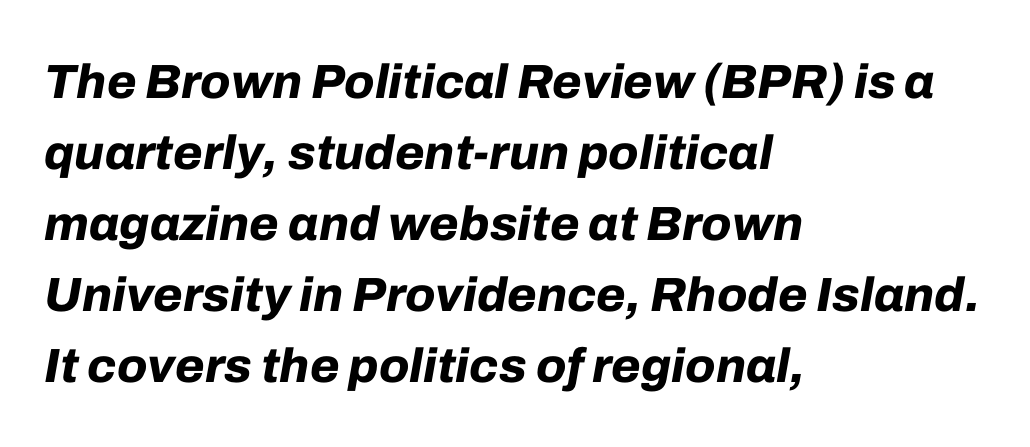
Q: Is the text bold? A: Yes.
Q: Is the text italic (slanted)? A: Yes, it leans right by about 10 degrees.
Q: Is the text underlined? A: No.
Q: How is the paragraph aligned? A: Left-aligned.
Q: Is the spacing between letters normal or unusually wide? A: Normal.
Q: Is the spacing between lines tight, normal or loose? A: Normal.
Q: Width (condensed, normal, or wide)? A: Normal.
Q: Stroke contrast? A: Low.
Q: x-height? A: Medium.
Q: Monospaced? A: No.
